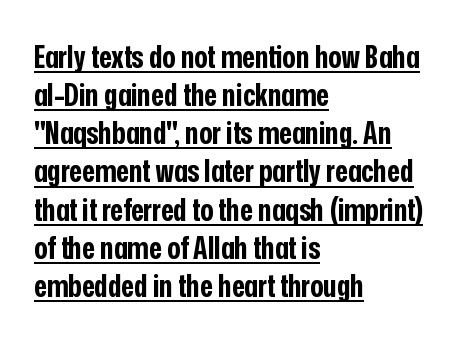
Q: Is the text bold? A: Yes.
Q: Is the text italic (slanted)? A: No, it is upright.
Q: Is the typeface a serif or a sans-serif typeface? A: Sans-serif.
Q: Is the text underlined? A: Yes.
Q: How is the paragraph aligned? A: Left-aligned.
Q: Is the spacing between letters normal or unusually wide? A: Normal.
Q: Width (condensed, normal, or wide)? A: Condensed.
Q: Stroke contrast? A: Low.
Q: x-height? A: Medium.
Q: Monospaced? A: No.
